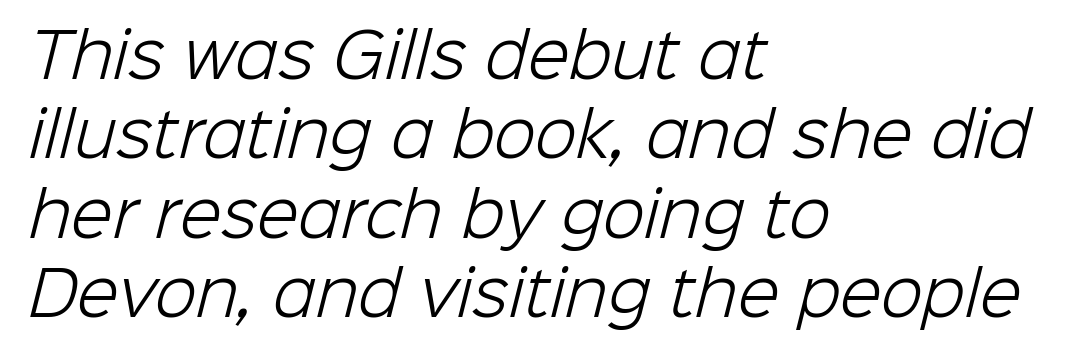
Q: Is the text bold? A: No.
Q: Is the typeface a serif or a sans-serif typeface? A: Sans-serif.
Q: Is the text underlined? A: No.
Q: How is the paragraph aligned? A: Left-aligned.
Q: Is the spacing between letters normal or unusually wide? A: Normal.
Q: Is the spacing between lines tight, normal or loose? A: Normal.
Q: Width (condensed, normal, or wide)? A: Normal.
Q: Stroke contrast? A: Low.
Q: x-height? A: Medium.
Q: Monospaced? A: No.
